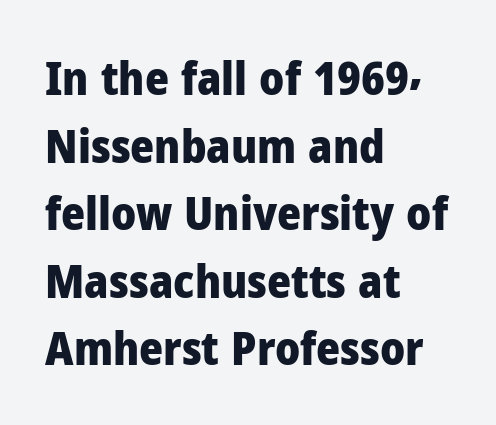
Q: Is the text bold? A: Yes.
Q: Is the text italic (slanted)? A: No, it is upright.
Q: Is the typeface a serif or a sans-serif typeface? A: Sans-serif.
Q: Is the text underlined? A: No.
Q: How is the paragraph aligned? A: Left-aligned.
Q: Is the spacing between letters normal or unusually wide? A: Normal.
Q: Is the spacing between lines tight, normal or loose? A: Normal.
Q: Width (condensed, normal, or wide)? A: Normal.
Q: Stroke contrast? A: Low.
Q: x-height? A: Medium.
Q: Monospaced? A: No.
